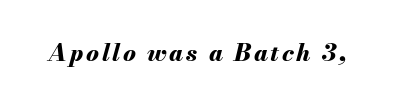
The characters look thick and weighty, a clear bold. Tall strokes in this sample are angled rather than plumb. The passage shown is not underscored anywhere.
